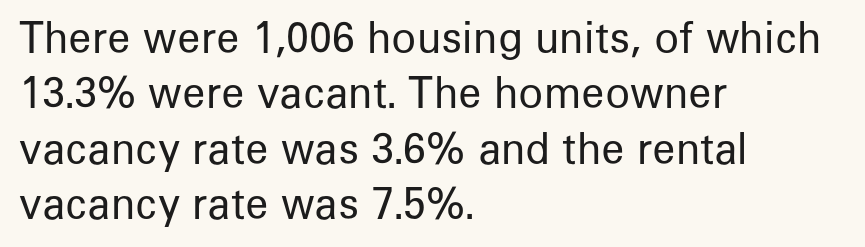
Does the copy run flush right? No — it runs flush left. The rendering uses natural spacing where letterforms have individual widths. The characters are drawn with everyday or finer stroke widths. Here the glyphs are tracked normally, forming tight word shapes.
